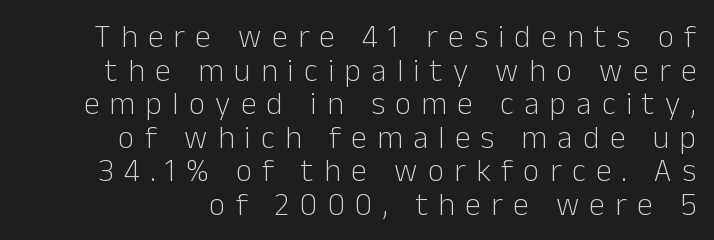
{"serif": "no", "italic": "no", "bold": "no", "weight": "light", "width": "normal", "stroke_contrast": "low", "x_height": "medium", "monospaced": "no", "underline": "no", "line_spacing": "tight", "line_spacing_ratio": 1.05, "letter_spacing": "wide", "letter_spacing_em": 0.32, "glyph_px": 32}
